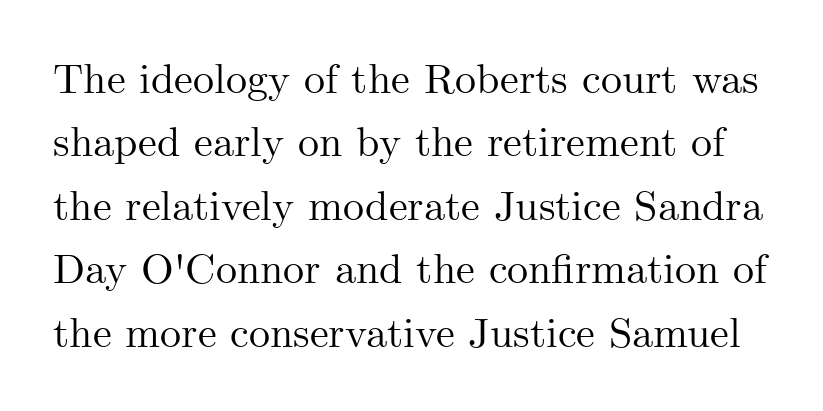
The image shows 42 px serif type, upright; set normal line spacing (1.51x), normal letter spacing, not underlined; medium stroke contrast and a small x-height.
